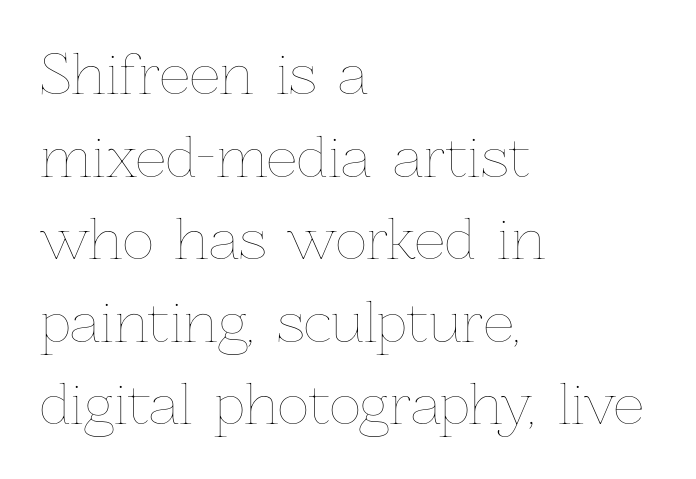
Leftover space on each line is placed entirely after the last word. No chunkiness to these letters — they're not bold. This sample has the flowing, uneven cadence of proportional lettering. Every stem runs plumb, perpendicular to the baseline. The line texture is even and compact thanks to regular tracking.
